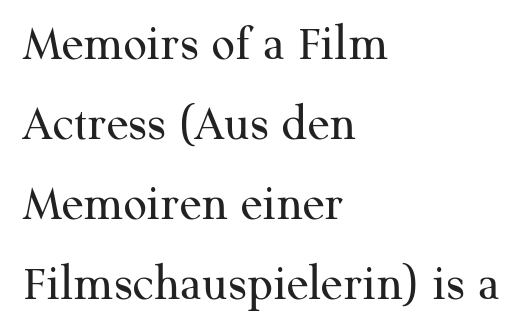
{"serif": "yes", "italic": "no", "bold": "no", "weight": "regular", "width": "normal", "stroke_contrast": "medium", "x_height": "medium", "monospaced": "no", "underline": "no", "align": "left", "line_spacing": "normal", "line_spacing_ratio": 1.57, "letter_spacing": "normal", "letter_spacing_em": 0.0, "glyph_px": 51}
